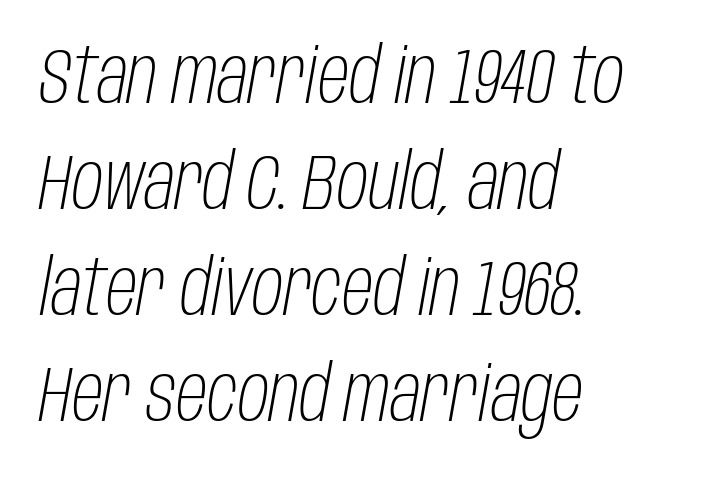
Q: Is the text bold? A: No.
Q: Is the text italic (slanted)? A: Yes, it leans right by about 10 degrees.
Q: Is the text underlined? A: No.
Q: How is the paragraph aligned? A: Left-aligned.
Q: Is the spacing between letters normal or unusually wide? A: Normal.
Q: Is the spacing between lines tight, normal or loose? A: Normal.
Q: Width (condensed, normal, or wide)? A: Condensed.
Q: Stroke contrast? A: Low.
Q: x-height? A: Large.
Q: Monospaced? A: No.
